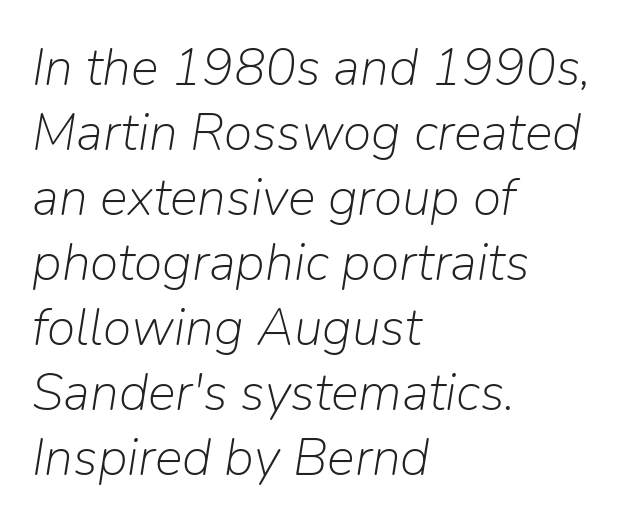
Q: Is the text bold? A: No.
Q: Is the text italic (slanted)? A: Yes, it leans right by about 9 degrees.
Q: Is the text underlined? A: No.
Q: How is the paragraph aligned? A: Left-aligned.
Q: Is the spacing between letters normal or unusually wide? A: Normal.
Q: Is the spacing between lines tight, normal or loose? A: Normal.
Q: Width (condensed, normal, or wide)? A: Normal.
Q: Stroke contrast? A: Low.
Q: x-height? A: Medium.
Q: Monospaced? A: No.
